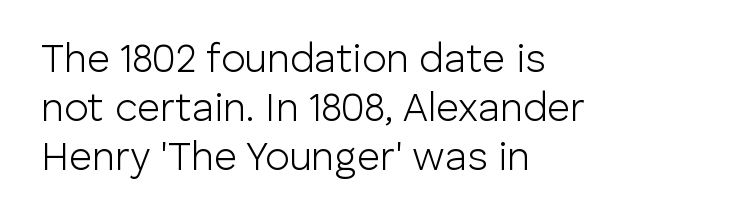
Inter-character spacing is left at the font's built-in metrics. Do the characters align in a grid? No, the font is proportional. The font's upright variant was chosen for this text. A bare baseline throughout the passage. Bold? No — there's no thickening of the strokes. The typeface chosen for these lines omits serifs.
